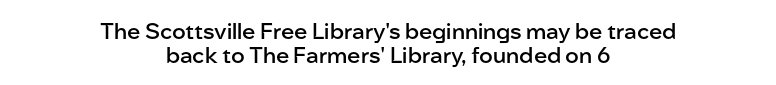
A somewhat darkened texture: the type is semibold rather than bold. Short note: letters normally spaced. The whitespace from short lines is split evenly between both sides. Notice how the stems are strictly vertical — no italics here. Horizontal bands of white between lines are thin slivers.
